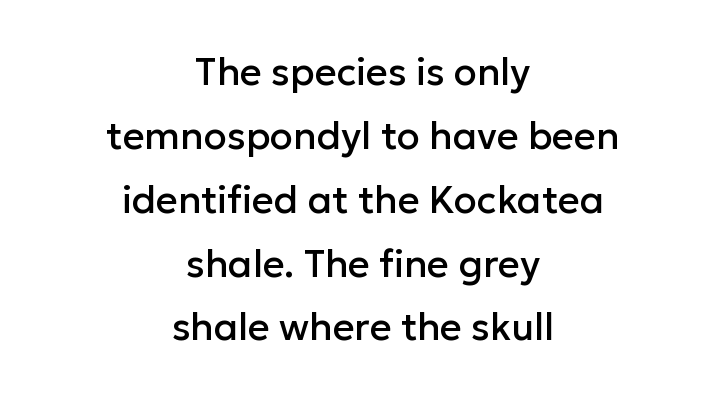
Q: Is the text italic (slanted)? A: No, it is upright.
Q: Is the typeface a serif or a sans-serif typeface? A: Sans-serif.
Q: Is the text underlined? A: No.
Q: How is the paragraph aligned? A: Centered.
Q: Is the spacing between letters normal or unusually wide? A: Normal.
Q: Is the spacing between lines tight, normal or loose? A: Normal.
Q: Width (condensed, normal, or wide)? A: Normal.
Q: Stroke contrast? A: Low.
Q: x-height? A: Medium.
Q: Monospaced? A: No.
